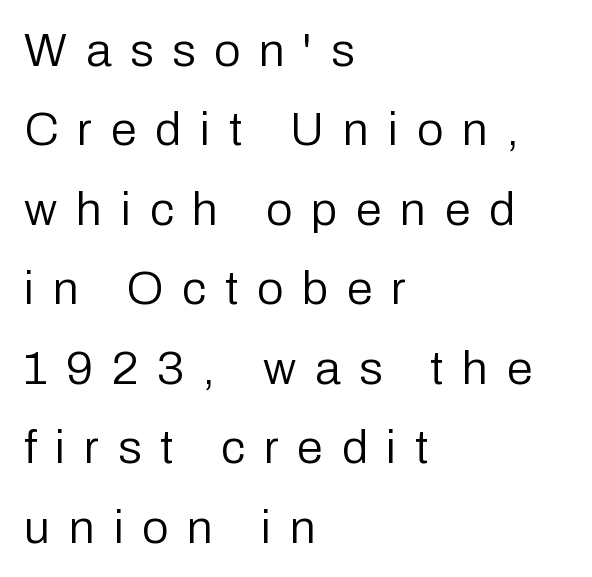
Q: Is the text bold? A: No.
Q: Is the text italic (slanted)? A: No, it is upright.
Q: Is the typeface a serif or a sans-serif typeface? A: Sans-serif.
Q: Is the text underlined? A: No.
Q: How is the paragraph aligned? A: Left-aligned.
Q: Is the spacing between letters normal or unusually wide? A: Unusually wide.
Q: Is the spacing between lines tight, normal or loose? A: Normal.
Q: Width (condensed, normal, or wide)? A: Normal.
Q: Stroke contrast? A: Low.
Q: x-height? A: Medium.
Q: Monospaced? A: No.
